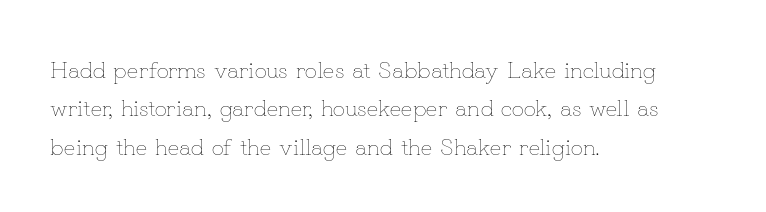
Q: Is the text bold? A: No.
Q: Is the text italic (slanted)? A: No, it is upright.
Q: Is the text underlined? A: No.
Q: How is the paragraph aligned? A: Left-aligned.
Q: Is the spacing between letters normal or unusually wide? A: Normal.
Q: Is the spacing between lines tight, normal or loose? A: Normal.
